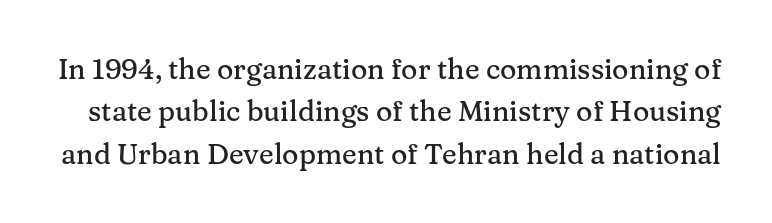
{"serif": "yes", "italic": "no", "width": "normal", "stroke_contrast": "medium", "x_height": "medium", "monospaced": "no", "underline": "no", "line_spacing": "normal", "line_spacing_ratio": 1.51, "letter_spacing": "normal", "letter_spacing_em": 0.0, "glyph_px": 28}
